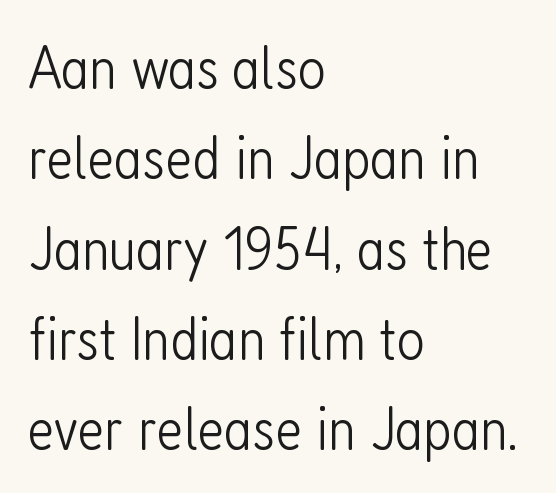
The passage shown has conventional tracking throughout. Nothing heavy about these letters — not bold at all. A classic flush-left, rag-right setting is used for this passage. Only glyphs here, with clear space below each row.
